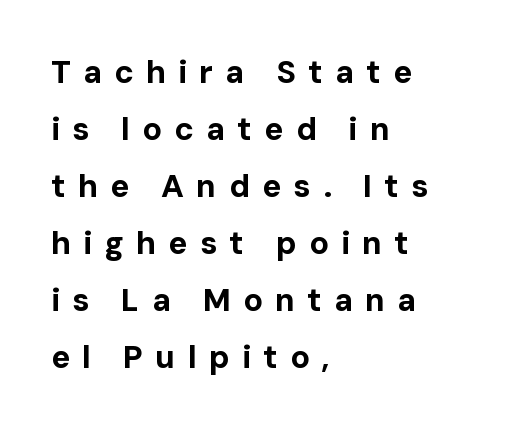
The image shows 32 px bold sans-serif type, upright; set left-aligned, line spacing 1.78x, unusually wide letter spacing (+0.38 em), not underlined; low stroke contrast and a medium x-height.
